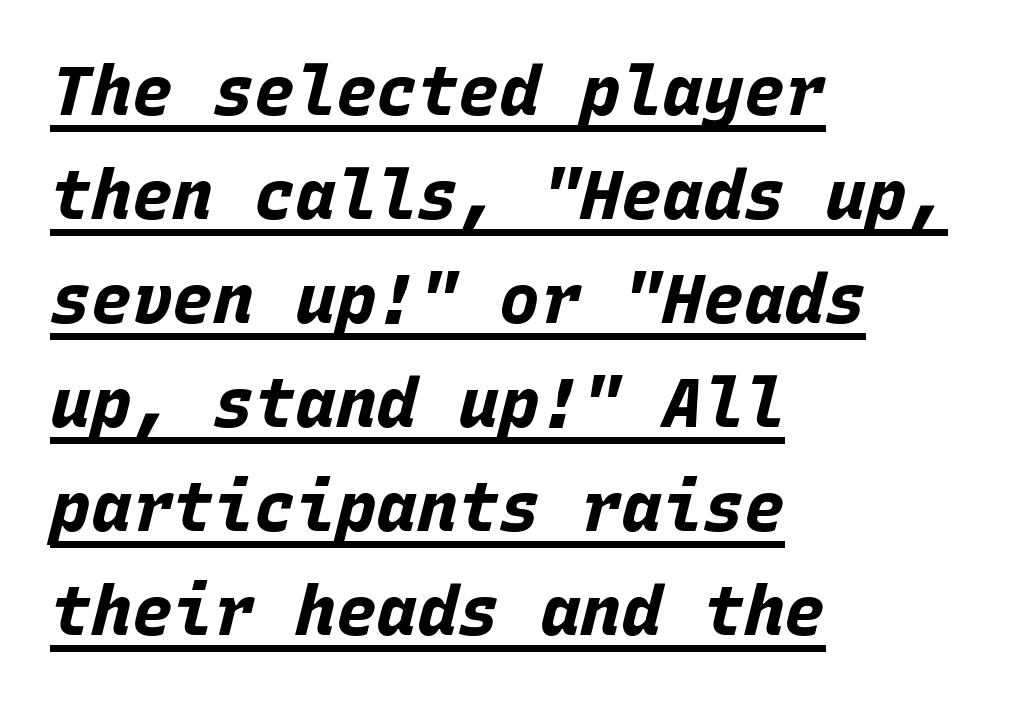
{"italic": "yes", "lean": "right", "slant_degrees": 15, "bold": "yes", "weight": "bold", "width": "normal", "stroke_contrast": "low", "x_height": "large", "monospaced": "yes", "underline": "yes", "align": "left", "line_spacing": "normal", "line_spacing_ratio": 1.53, "letter_spacing": "normal", "letter_spacing_em": 0.0, "glyph_px": 68}
